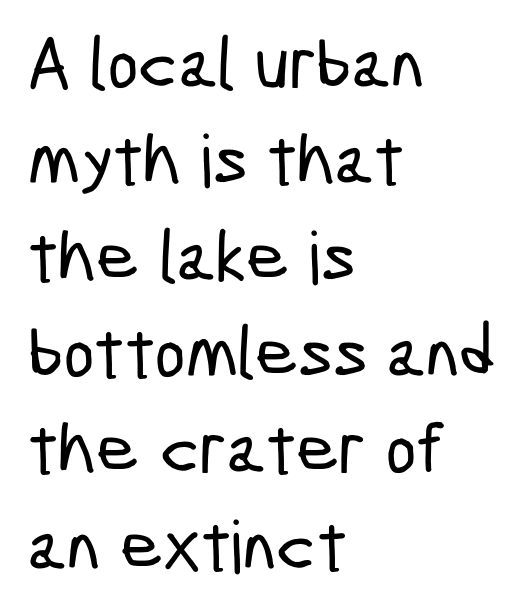
{"serif": "no", "width": "condensed", "stroke_contrast": "low", "x_height": "medium", "monospaced": "no", "underline": "no", "align": "left", "line_spacing": "normal", "line_spacing_ratio": 1.32, "letter_spacing": "normal", "letter_spacing_em": 0.0, "glyph_px": 73}
